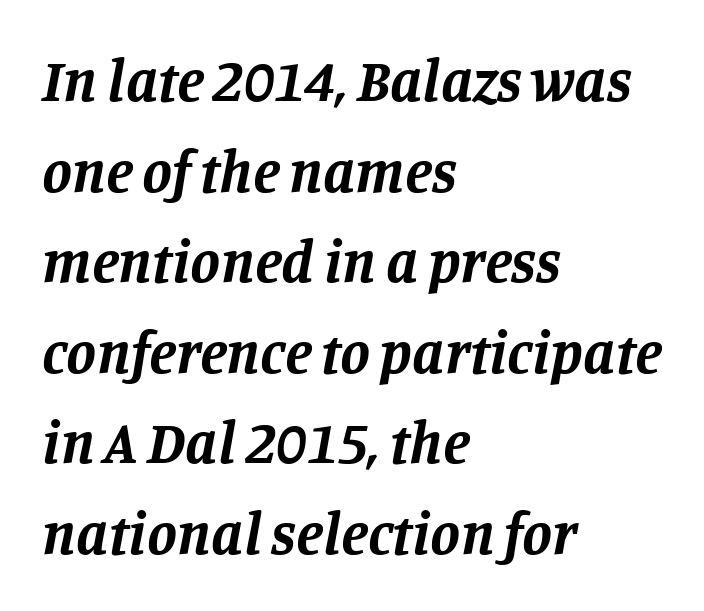
{"serif": "yes", "italic": "yes", "lean": "right", "slant_degrees": 11, "bold": "yes", "weight": "bold", "width": "normal", "stroke_contrast": "low", "x_height": "large", "monospaced": "no", "underline": "no", "align": "left", "line_spacing": "normal", "line_spacing_ratio": 1.51, "letter_spacing": "normal", "letter_spacing_em": 0.0, "glyph_px": 60}
